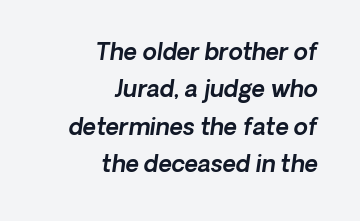
{"underline": "no", "align": "right", "line_spacing": "normal", "line_spacing_ratio": 1.63, "letter_spacing": "normal", "letter_spacing_em": 0.0, "glyph_px": 23}
